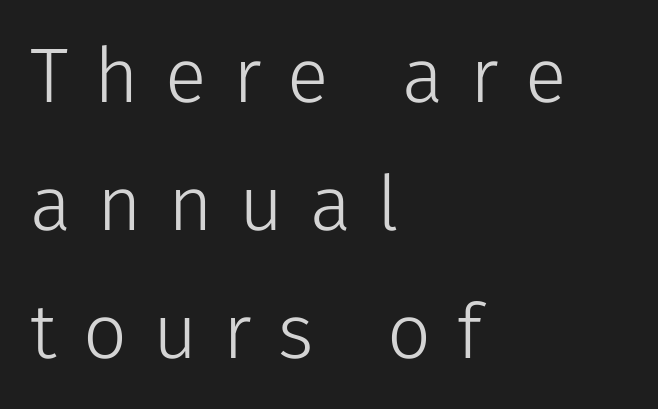
{"serif": "no", "italic": "no", "bold": "no", "weight": "light", "width": "normal", "stroke_contrast": "low", "x_height": "medium", "monospaced": "no", "underline": "no", "align": "left", "line_spacing": "normal", "line_spacing_ratio": 1.66, "letter_spacing": "wide", "letter_spacing_em": 0.34, "glyph_px": 77}
